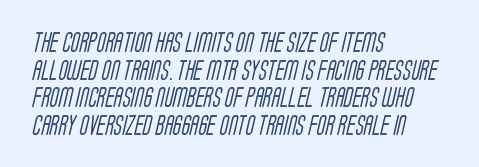
The baseline area is clear. Does extra space separate the letters? No, they use regular spacing. The passage is arranged the way most books set body copy — flush left. Honestly, the row spacing looks completely unremarkable.
